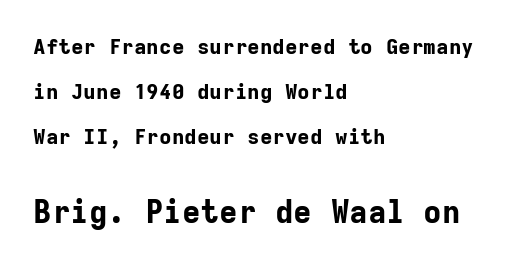
Q: Is the text bold? A: Yes.
Q: Is the text italic (slanted)? A: No, it is upright.
Q: Is the typeface a serif or a sans-serif typeface? A: Sans-serif.
Q: Is the text underlined? A: No.
Q: How is the paragraph aligned? A: Left-aligned.
Q: Is the spacing between letters normal or unusually wide? A: Normal.
Q: Is the spacing between lines tight, normal or loose? A: Loose.
Q: Which block of text is set in a larger size, the first (top) or the second (bottom)? A: The second (bottom) one.
Q: Width (condensed, normal, or wide)? A: Normal.
Q: Stroke contrast? A: Low.
Q: x-height? A: Medium.
Q: Monospaced? A: Yes.
